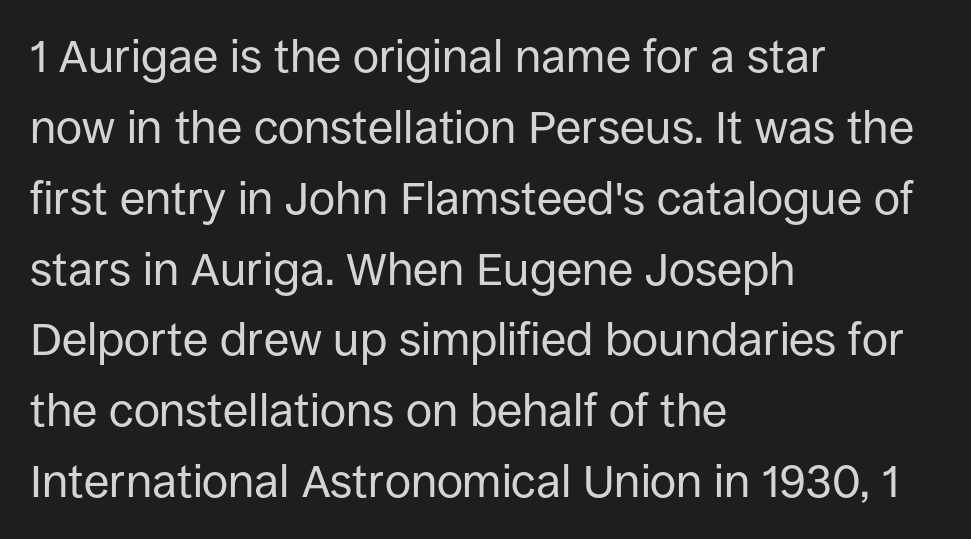
The image shows 46 px regular-weight sans-serif type, upright; set left-aligned, normal line spacing (1.54x), normal letter spacing, not underlined; low stroke contrast and a large x-height.
